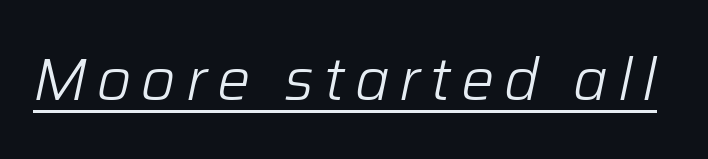
Note the varied advance widths — an 'i' is clearly narrower than an 'm'. The passage shown leans; its letterforms are oblique. Caption: face not bold, strokes unweighted. You can see a thin bar hugging the bottom of the glyphs.
